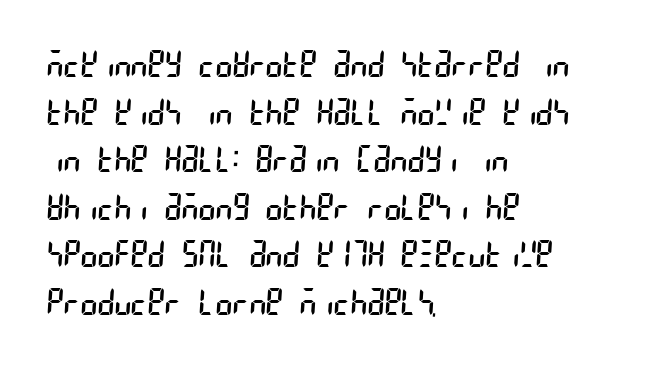
{"serif": "no", "bold": "no", "weight": "regular", "width": "condensed", "stroke_contrast": "low", "x_height": "large", "underline": "no", "align": "left", "line_spacing": "normal", "line_spacing_ratio": 1.32, "letter_spacing": "normal", "letter_spacing_em": 0.0, "glyph_px": 36}
